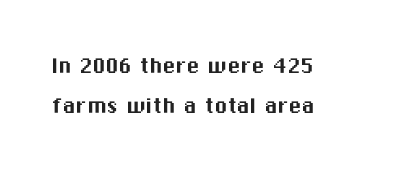
Descender tails drop into unmarked territory. Each word holds together tightly as a unit, with standard inter-letter gaps. Style check: upright. A student would call this left alignment; a typographer would say flush left, rag right. If you measured baseline to baseline, you'd find a middling distance.
